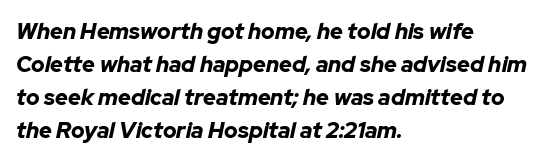
The strokes are fattened all the way to bold. The gap between lines stays unmarked. The text carries the slant typical of an italic or oblique font. The passage shown has conventional tracking throughout. The text block is weighted toward the left margin, trailing off unevenly rightward.
